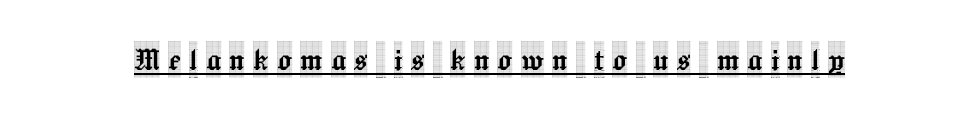
The image shows 37 px condensed serif type, upright; set unusually wide letter spacing (+0.22 em), underlined; a large x-height.
